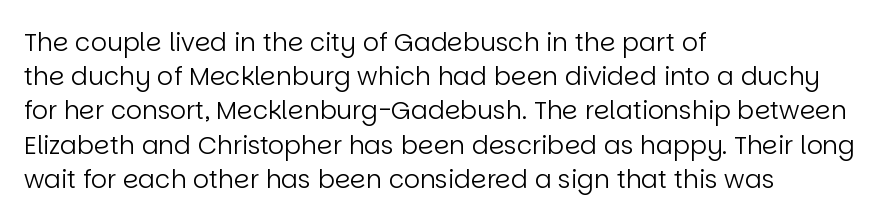
{"italic": "no", "bold": "no", "underline": "no", "align": "left", "line_spacing": "normal", "line_spacing_ratio": 1.37, "letter_spacing": "normal", "letter_spacing_em": 0.0, "glyph_px": 25}
